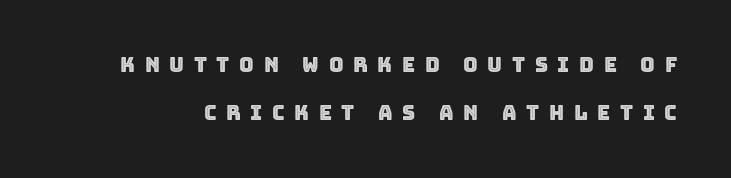
The image shows 20 px text type, upright; set loose line spacing (2.41x), unusually wide letter spacing (+0.48 em), not underlined.
